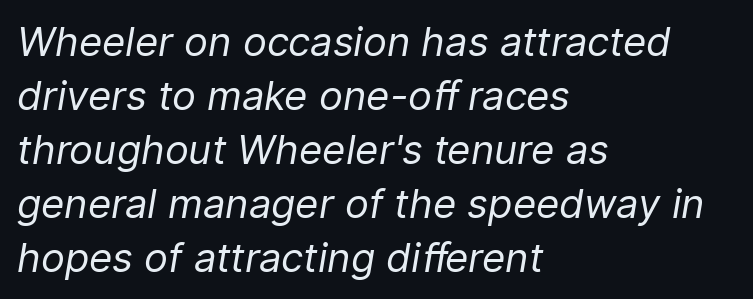
Q: Is the text bold? A: No.
Q: Is the text italic (slanted)? A: Yes, it leans right by about 9 degrees.
Q: Is the text underlined? A: No.
Q: How is the paragraph aligned? A: Left-aligned.
Q: Is the spacing between letters normal or unusually wide? A: Normal.
Q: Is the spacing between lines tight, normal or loose? A: Normal.
Q: Width (condensed, normal, or wide)? A: Normal.
Q: Stroke contrast? A: Low.
Q: x-height? A: Medium.
Q: Monospaced? A: No.
